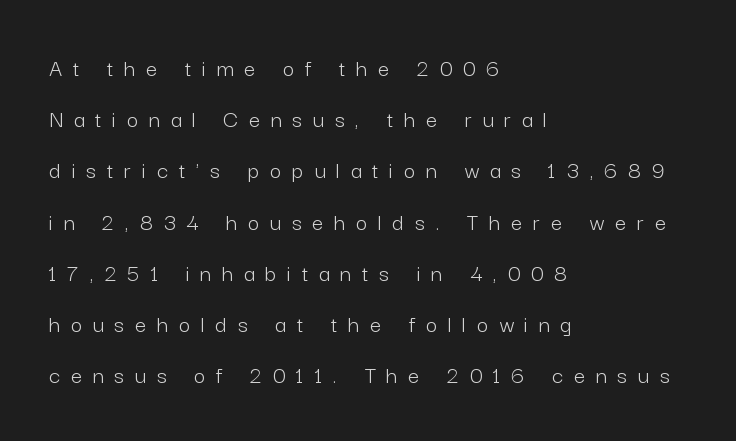
How would I describe the line gaps? Wide and relaxed. Quick note: not italic, upright. The weight would be labelled regular, book, light, or lighter still. Underlining? Definitely not there. Letter spacing: wide.
